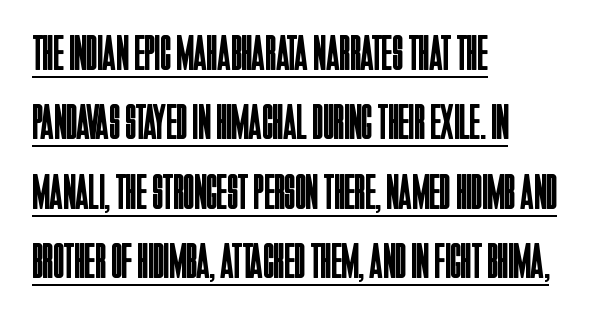
Q: Is the text bold? A: No.
Q: Is the text italic (slanted)? A: No, it is upright.
Q: Is the typeface a serif or a sans-serif typeface? A: Sans-serif.
Q: Is the text underlined? A: Yes.
Q: How is the paragraph aligned? A: Left-aligned.
Q: Is the spacing between letters normal or unusually wide? A: Normal.
Q: Is the spacing between lines tight, normal or loose? A: Normal.
Q: Width (condensed, normal, or wide)? A: Condensed.
Q: Stroke contrast? A: Low.
Q: x-height? A: Large.
Q: Monospaced? A: No.
